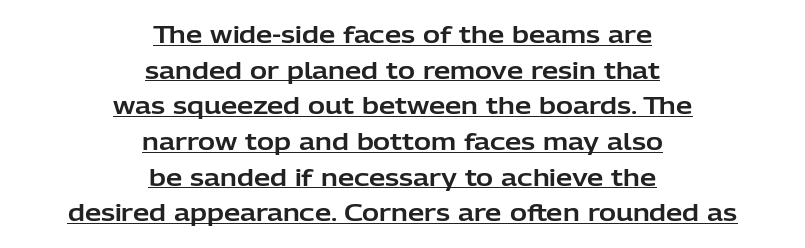
{"italic": "no", "underline": "yes", "align": "center", "line_spacing": "normal", "line_spacing_ratio": 1.55, "letter_spacing": "normal", "letter_spacing_em": 0.0, "glyph_px": 23}
